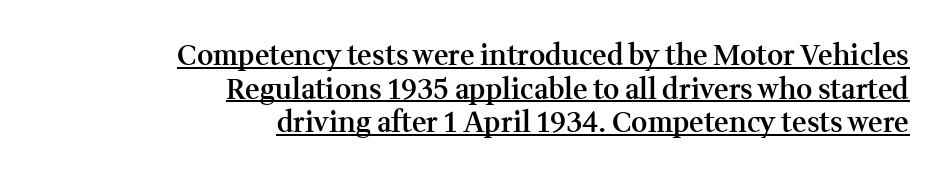
Q: Is the text bold? A: Semi-bold.
Q: Is the text italic (slanted)? A: No, it is upright.
Q: Is the typeface a serif or a sans-serif typeface? A: Serif.
Q: Is the text underlined? A: Yes.
Q: How is the paragraph aligned? A: Right-aligned.
Q: Is the spacing between letters normal or unusually wide? A: Normal.
Q: Width (condensed, normal, or wide)? A: Normal.
Q: Stroke contrast? A: Medium.
Q: x-height? A: Medium.
Q: Monospaced? A: No.
